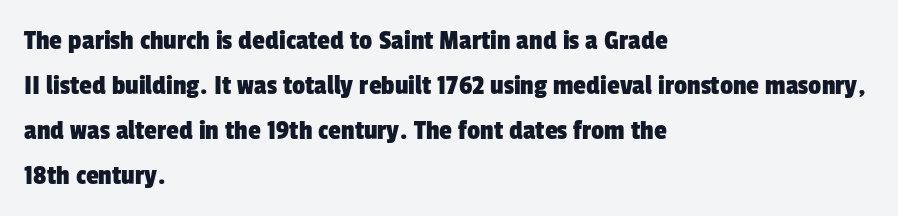
The image shows 29 px condensed sans-serif type; set left-aligned, normal line spacing (1.55x), normal letter spacing, not underlined; low stroke contrast and a medium x-height.
